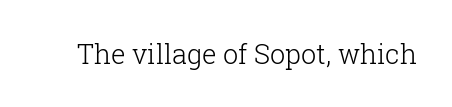
{"italic": "no", "bold": "no", "underline": "no", "letter_spacing": "normal", "letter_spacing_em": 0.0, "glyph_px": 27}
